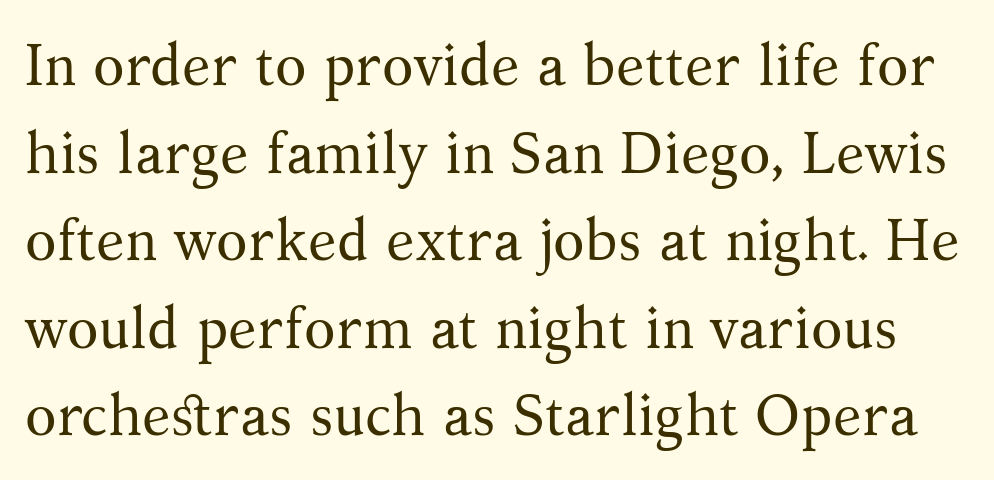
{"serif": "yes", "italic": "no", "bold": "no", "weight": "regular", "width": "normal", "stroke_contrast": "medium", "x_height": "medium", "monospaced": "no", "underline": "no", "line_spacing": "normal", "line_spacing_ratio": 1.51, "letter_spacing": "normal", "letter_spacing_em": 0.0, "glyph_px": 58}
